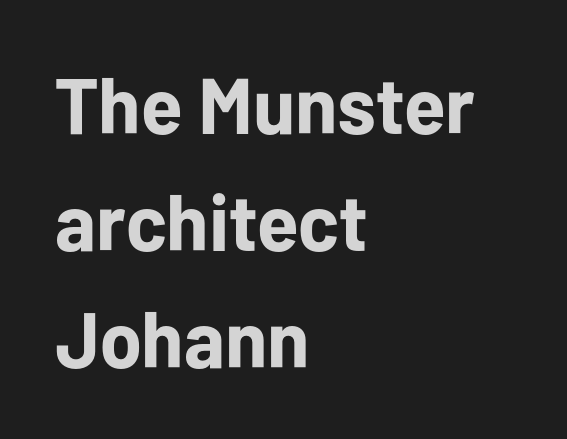
The image shows 79 px bold sans-serif type, upright; set left-aligned, normal line spacing (1.48x), normal letter spacing, not underlined; low stroke contrast and a medium x-height.
